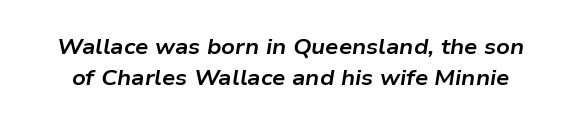
The image shows 21 px bold type, italic (leaning right); set normal line spacing (1.49x), normal letter spacing, not underlined.
